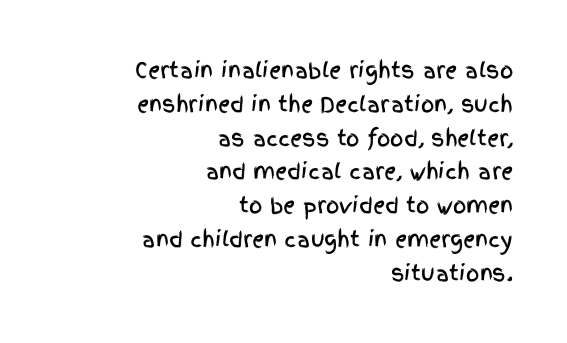
Q: Is the text italic (slanted)? A: No, it is upright.
Q: Is the text underlined? A: No.
Q: How is the paragraph aligned? A: Right-aligned.
Q: Is the spacing between letters normal or unusually wide? A: Normal.
Q: Is the spacing between lines tight, normal or loose? A: Normal.
